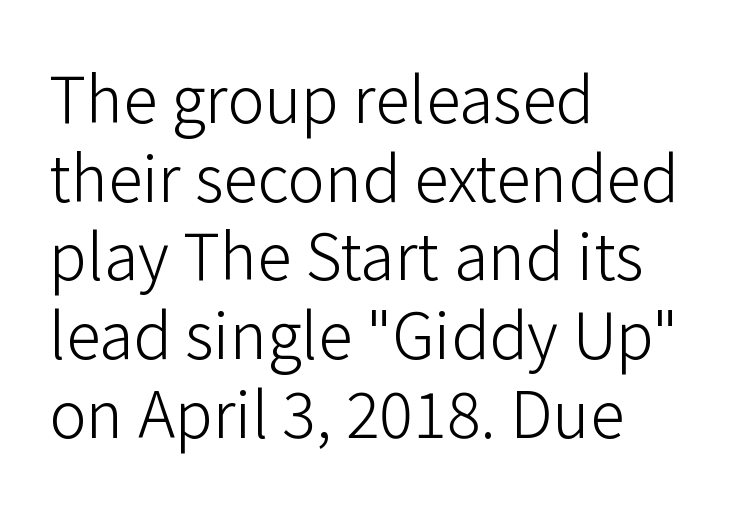
{"serif": "no", "italic": "no", "bold": "no", "weight": "light", "width": "normal", "stroke_contrast": "low", "x_height": "medium", "monospaced": "no", "underline": "no", "align": "left", "line_spacing": "normal", "line_spacing_ratio": 1.25, "letter_spacing": "normal", "letter_spacing_em": 0.0, "glyph_px": 63}
